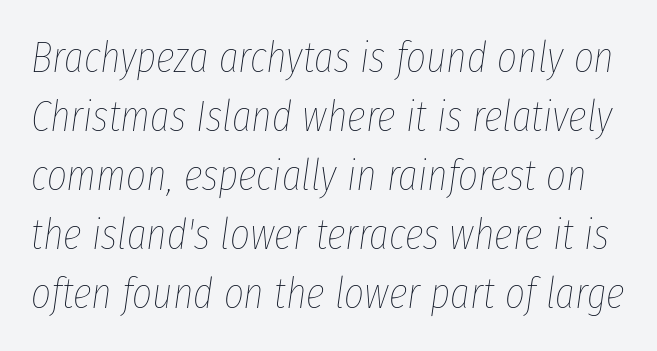
The letters advance in unequal steps, a hallmark of proportional type. Quick note: italic. Stems and bowls with no extra thickness — not bold. These lines keep a tight, regular rhythm from letter to letter. Whoever set this chose a conventional vertical rhythm.
